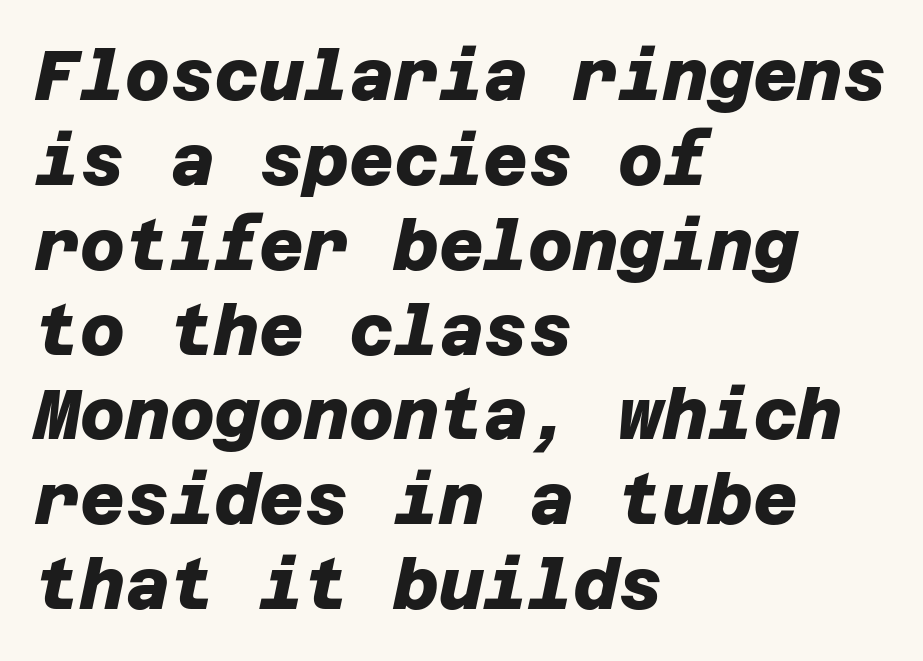
Each letter's strokes conclude bluntly, with no projecting serifs. Weight check: bold — yes, fully. No extra tracking has been applied to these lines. The passage shown is not underscored anywhere. The ragged edge is on the right, which tells us the setting is flush left.
